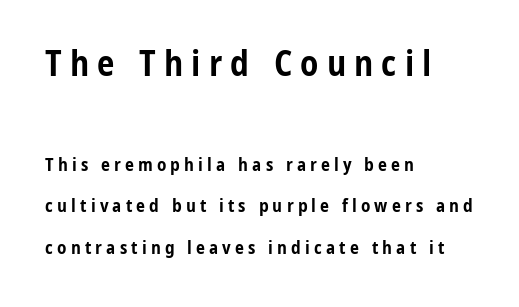
Q: Is the text bold? A: Yes.
Q: Is the text italic (slanted)? A: No, it is upright.
Q: Is the typeface a serif or a sans-serif typeface? A: Sans-serif.
Q: Is the text underlined? A: No.
Q: How is the paragraph aligned? A: Left-aligned.
Q: Is the spacing between letters normal or unusually wide? A: Unusually wide.
Q: Is the spacing between lines tight, normal or loose? A: Loose.
Q: Which block of text is set in a larger size, the first (top) or the second (bottom)? A: The first (top) one.
Q: Width (condensed, normal, or wide)? A: Condensed.
Q: Stroke contrast? A: Low.
Q: x-height? A: Medium.
Q: Monospaced? A: No.
